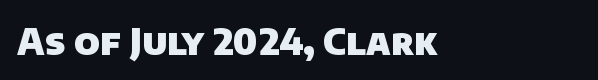
In terms of letterspacing, this is plain default setting. The strokes are fattened all the way to bold. Type without underlining. The rendering uses natural spacing where letterforms have individual widths. In terms of letterform style, serifs are entirely absent. Left-aligned paragraph, ragged on the right.
